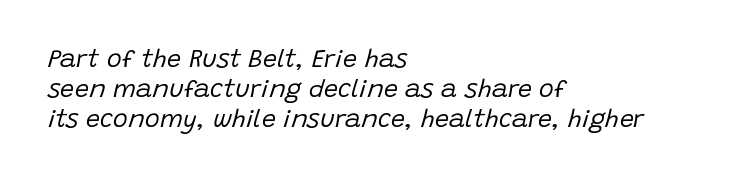
The image shows 25 px text type, italic (leaning right); set left-aligned, line spacing 1.21x, normal letter spacing, not underlined.
